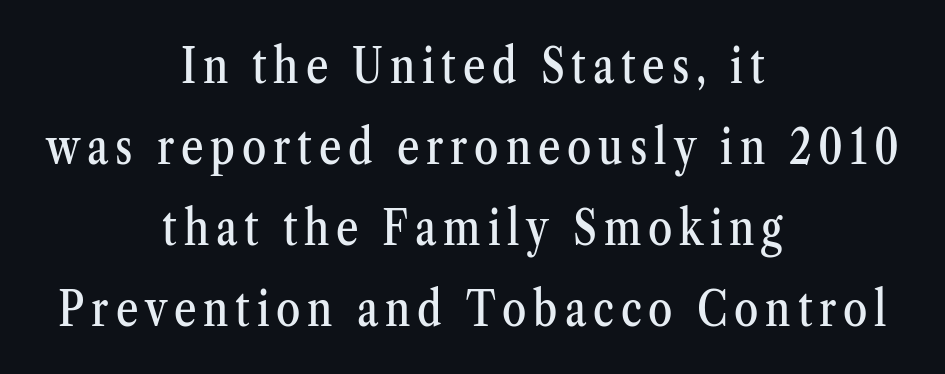
Q: Is the text italic (slanted)? A: No, it is upright.
Q: Is the typeface a serif or a sans-serif typeface? A: Serif.
Q: Is the text underlined? A: No.
Q: How is the paragraph aligned? A: Centered.
Q: Is the spacing between lines tight, normal or loose? A: Normal.
Q: Width (condensed, normal, or wide)? A: Condensed.
Q: Stroke contrast? A: Medium.
Q: x-height? A: Medium.
Q: Monospaced? A: No.
